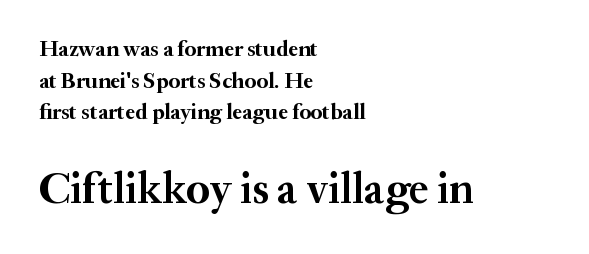
Q: Is the text bold? A: Yes.
Q: Is the text italic (slanted)? A: No, it is upright.
Q: Is the typeface a serif or a sans-serif typeface? A: Serif.
Q: Is the text underlined? A: No.
Q: How is the paragraph aligned? A: Left-aligned.
Q: Is the spacing between letters normal or unusually wide? A: Normal.
Q: Is the spacing between lines tight, normal or loose? A: Normal.
Q: Which block of text is set in a larger size, the first (top) or the second (bottom)? A: The second (bottom) one.
Q: Width (condensed, normal, or wide)? A: Normal.
Q: Stroke contrast? A: Medium.
Q: x-height? A: Small.
Q: Monospaced? A: No.
